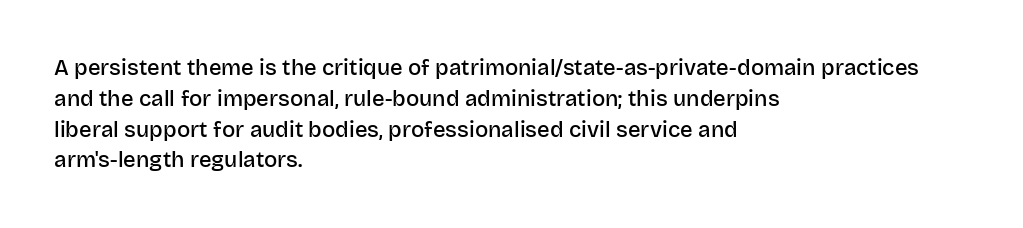
Q: Is the text bold? A: Semi-bold.
Q: Is the text italic (slanted)? A: No, it is upright.
Q: Is the text underlined? A: No.
Q: How is the paragraph aligned? A: Left-aligned.
Q: Is the spacing between letters normal or unusually wide? A: Normal.
Q: Is the spacing between lines tight, normal or loose? A: Normal.
